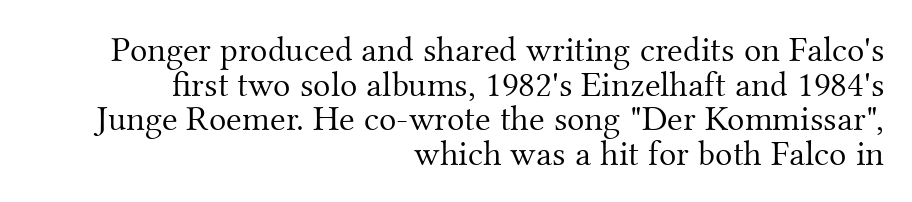
The image shows 36 px light serif type, upright; set right-aligned, tight line spacing (0.96x), normal letter spacing, not underlined; medium stroke contrast and a small x-height.
